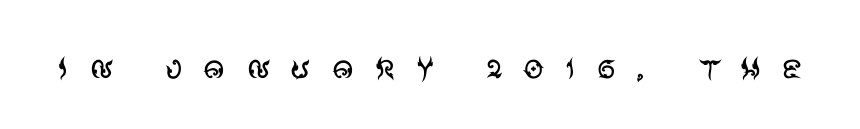
Q: Is the text bold? A: No.
Q: Is the text italic (slanted)? A: No, it is upright.
Q: Is the typeface a serif or a sans-serif typeface? A: Sans-serif.
Q: Is the text underlined? A: No.
Q: Is the spacing between letters normal or unusually wide? A: Unusually wide.
Q: Width (condensed, normal, or wide)? A: Normal.
Q: Stroke contrast? A: Medium.
Q: x-height? A: Large.
Q: Monospaced? A: No.
